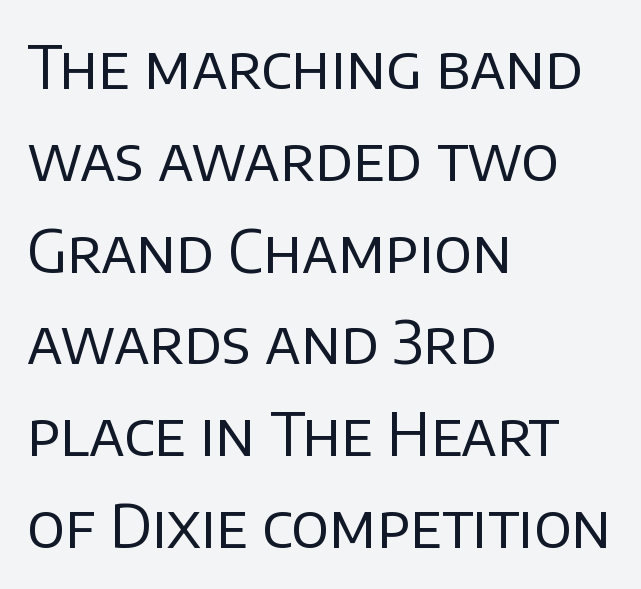
You can tell from the bare stems that sans-serif type was used. Compared with typical paragraphs, the rows here are spaced about the same. The specimen reads as upright at a glance. A student would call this left alignment; a typographer would say flush left, rag right.
